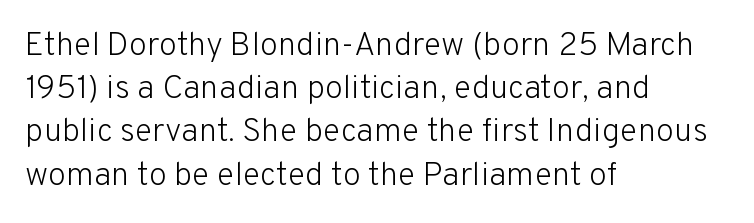
The passage shown is not bold in any degree. Spacing verdict: proportional, widths tailored to each character. Quick note: underline off. Short and long lines alike share a common starting point at left. The passage shown has conventional tracking throughout.
